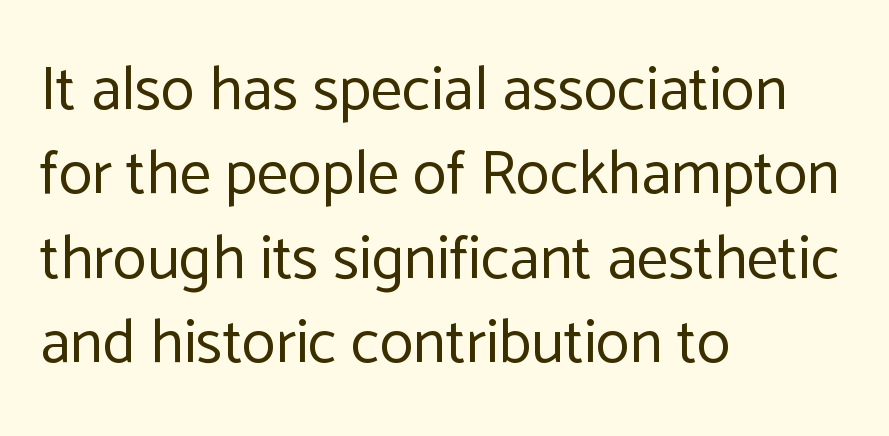
{"serif": "no", "italic": "no", "bold": "no", "weight": "regular", "width": "normal", "stroke_contrast": "low", "x_height": "medium", "monospaced": "no", "underline": "no", "align": "left", "line_spacing": "normal", "line_spacing_ratio": 1.36, "letter_spacing": "normal", "letter_spacing_em": 0.0, "glyph_px": 62}
